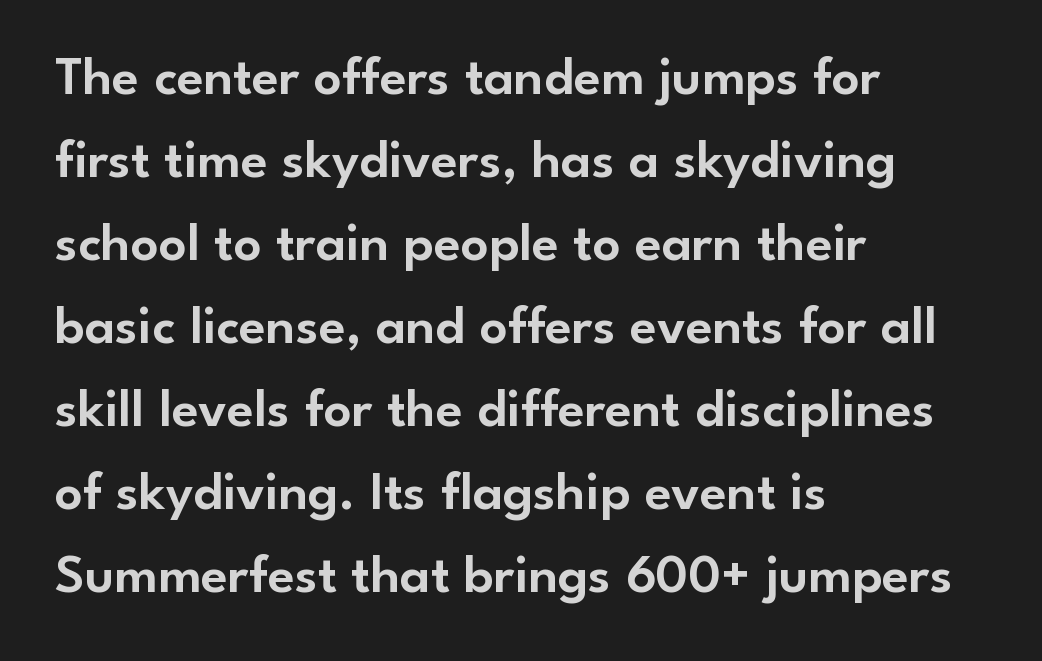
Honestly, there is no underline to notice here at all. The designer left line spacing at the default. Italic? Not at all — the glyphs are vertical. The face used here is rendered with its standard letterfit. Short and long lines alike share a common starting point at left.
